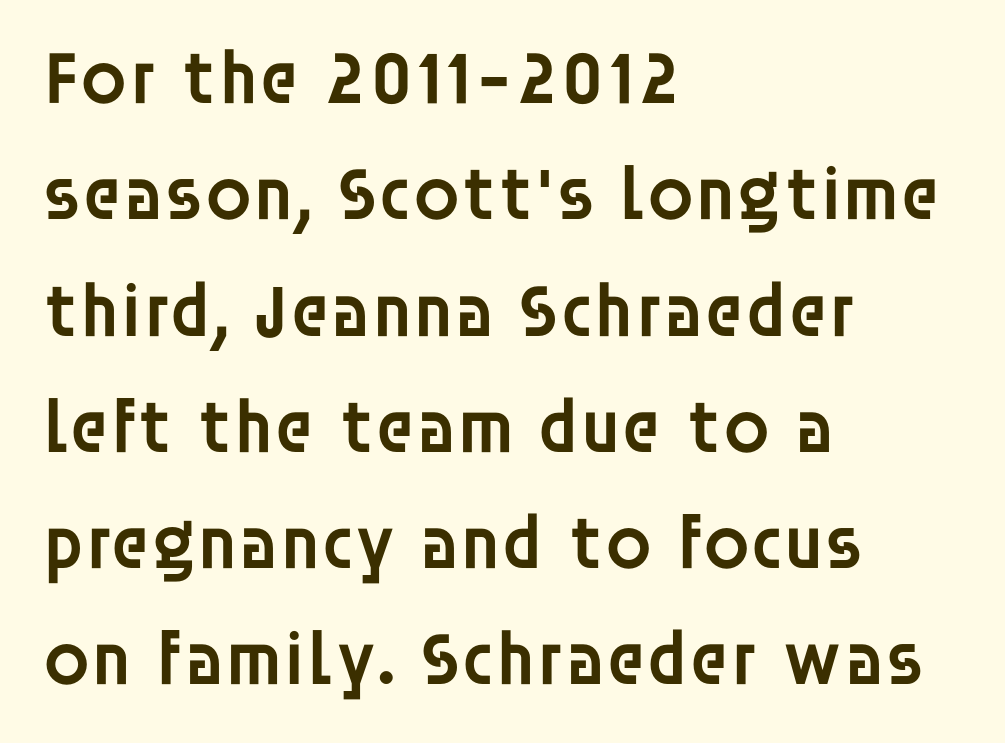
Q: Is the text bold? A: Semi-bold.
Q: Is the text italic (slanted)? A: No, it is upright.
Q: Is the typeface a serif or a sans-serif typeface? A: Sans-serif.
Q: Is the text underlined? A: No.
Q: How is the paragraph aligned? A: Left-aligned.
Q: Is the spacing between letters normal or unusually wide? A: Normal.
Q: Is the spacing between lines tight, normal or loose? A: Normal.
Q: Width (condensed, normal, or wide)? A: Normal.
Q: Stroke contrast? A: Low.
Q: x-height? A: Large.
Q: Monospaced? A: No.
